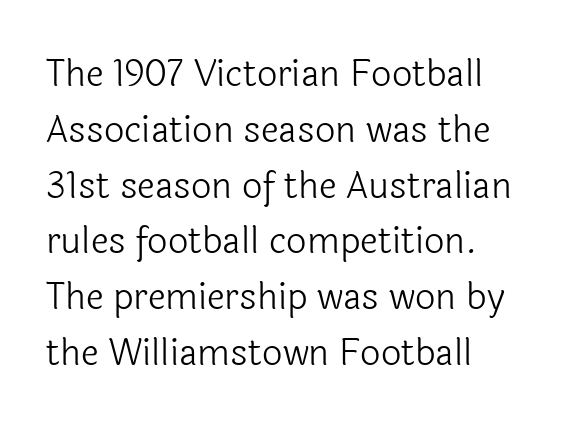
Q: Is the text bold? A: No.
Q: Is the text italic (slanted)? A: No, it is upright.
Q: Is the typeface a serif or a sans-serif typeface? A: Sans-serif.
Q: Is the text underlined? A: No.
Q: How is the paragraph aligned? A: Left-aligned.
Q: Is the spacing between letters normal or unusually wide? A: Normal.
Q: Is the spacing between lines tight, normal or loose? A: Normal.
Q: Width (condensed, normal, or wide)? A: Normal.
Q: x-height? A: Medium.
Q: Monospaced? A: No.
